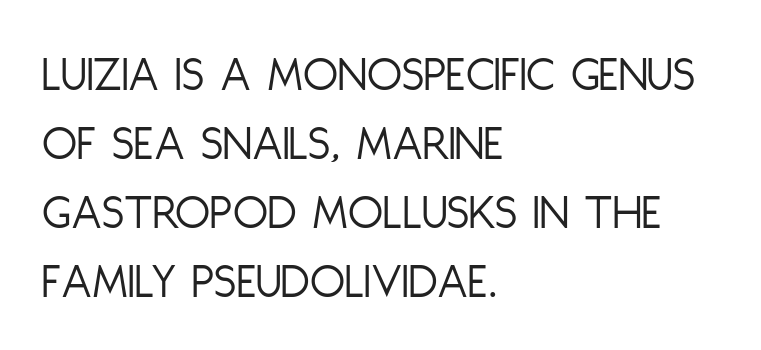
{"serif": "no", "italic": "no", "bold": "no", "weight": "light", "width": "condensed", "stroke_contrast": "low", "x_height": "large", "monospaced": "no", "underline": "no", "align": "left", "line_spacing": "normal", "line_spacing_ratio": 1.35, "letter_spacing": "normal", "letter_spacing_em": 0.0, "glyph_px": 51}
